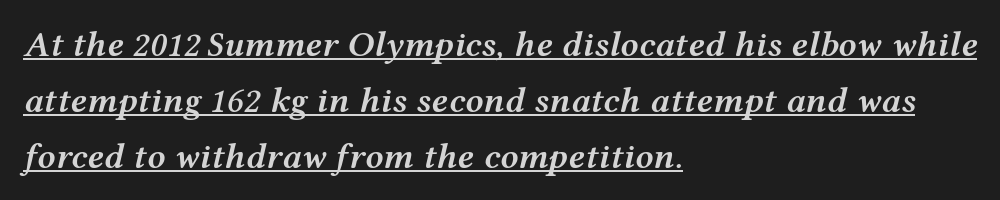
Q: Is the text bold? A: Semi-bold.
Q: Is the text italic (slanted)? A: Yes, it leans right by about 12 degrees.
Q: Is the text underlined? A: Yes.
Q: How is the paragraph aligned? A: Left-aligned.
Q: Is the spacing between letters normal or unusually wide? A: Normal.
Q: Is the spacing between lines tight, normal or loose? A: Normal.
Q: Width (condensed, normal, or wide)? A: Wide.
Q: Stroke contrast? A: Medium.
Q: x-height? A: Medium.
Q: Monospaced? A: No.
